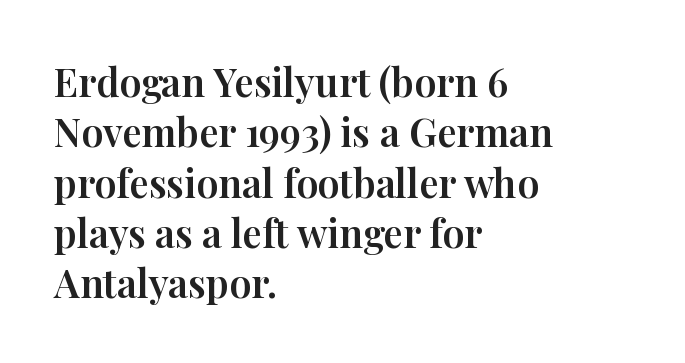
Vertical strokes here are truly vertical. You could not count columns in this text — the font is proportionally spaced. Serif or sans? Serif — the stroke terminals have little feet. The space beneath each line is pristine and unruled. Caption: standard tracking, unaltered. Which margin do the lines hug? The left one — the right edge is uneven.
